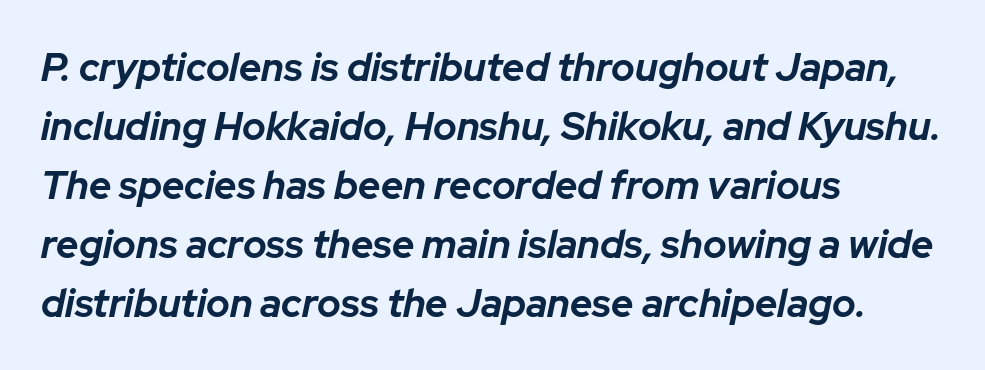
{"italic": "yes", "lean": "right", "slant_degrees": 12, "bold": "yes", "weight": "bold", "width": "normal", "stroke_contrast": "low", "x_height": "medium", "monospaced": "no", "underline": "no", "align": "left", "line_spacing": "normal", "line_spacing_ratio": 1.51, "letter_spacing": "normal", "letter_spacing_em": 0.0, "glyph_px": 39}
